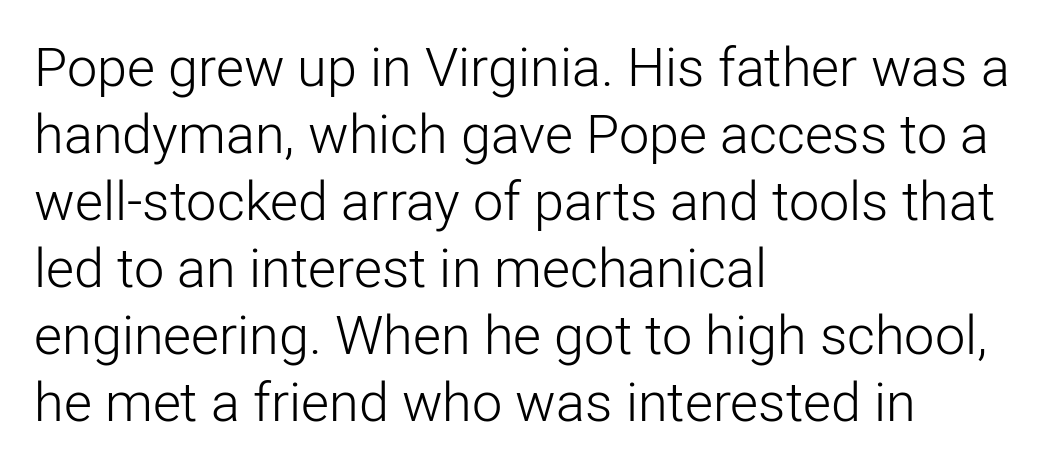
Q: Is the text bold? A: No.
Q: Is the text italic (slanted)? A: No, it is upright.
Q: Is the typeface a serif or a sans-serif typeface? A: Sans-serif.
Q: Is the text underlined? A: No.
Q: How is the paragraph aligned? A: Left-aligned.
Q: Is the spacing between letters normal or unusually wide? A: Normal.
Q: Width (condensed, normal, or wide)? A: Normal.
Q: Stroke contrast? A: Low.
Q: x-height? A: Medium.
Q: Monospaced? A: No.
